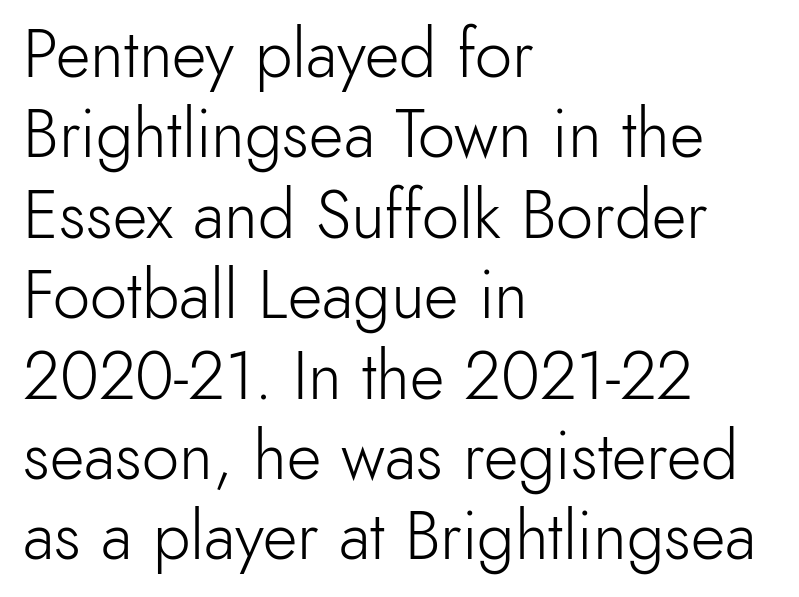
{"serif": "no", "italic": "no", "bold": "no", "weight": "light", "width": "normal", "x_height": "small", "monospaced": "no", "underline": "no", "align": "left", "line_spacing_ratio": 1.2, "letter_spacing": "normal", "letter_spacing_em": 0.0, "glyph_px": 67}
